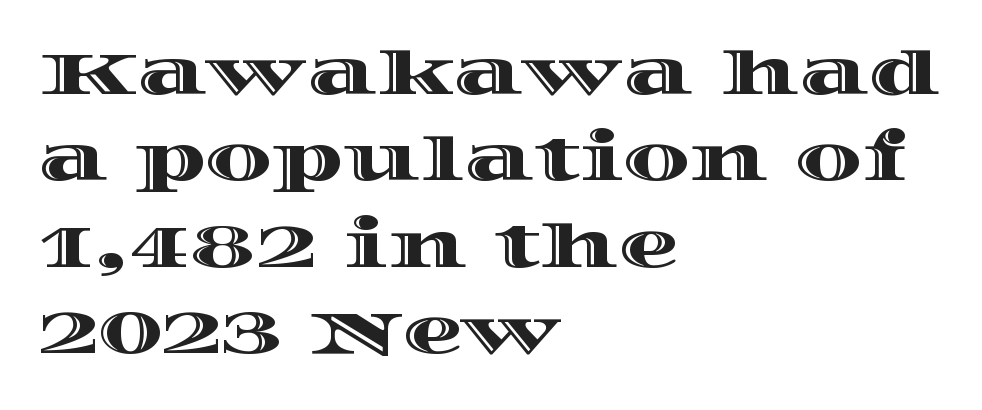
The words here are not underlined. The typography opts for an upright posture over an oblique one. You could not count columns in this text — the font is proportionally spaced. The line texture is even and compact thanks to regular tracking. Compared with typical paragraphs, the rows here are spaced about the same.
